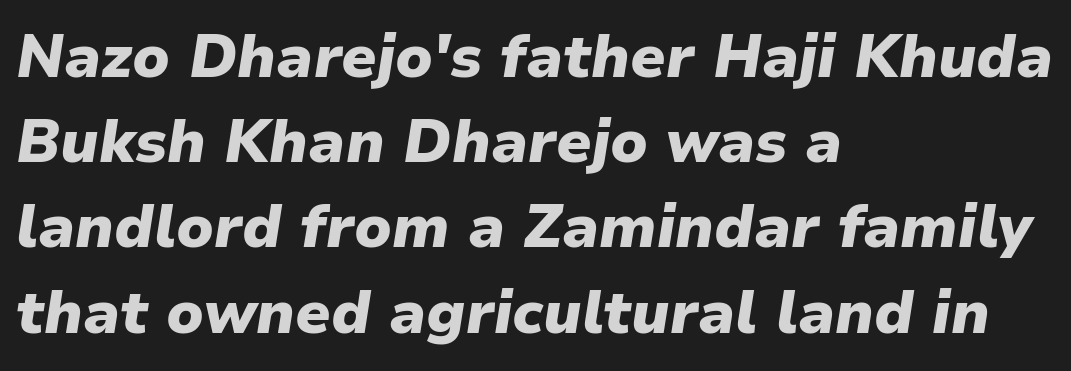
Q: Is the text bold? A: Yes.
Q: Is the text italic (slanted)? A: Yes, it leans right by about 9 degrees.
Q: Is the text underlined? A: No.
Q: How is the paragraph aligned? A: Left-aligned.
Q: Is the spacing between letters normal or unusually wide? A: Normal.
Q: Is the spacing between lines tight, normal or loose? A: Normal.
Q: Width (condensed, normal, or wide)? A: Normal.
Q: Stroke contrast? A: Low.
Q: x-height? A: Medium.
Q: Monospaced? A: No.
